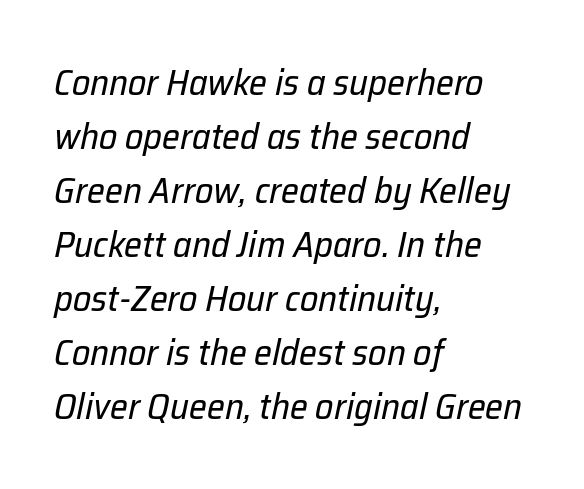
The image shows 36 px regular-weight type, italic (leaning right); set left-aligned, normal line spacing (1.5x), normal letter spacing, not underlined; low stroke contrast and a medium x-height.
